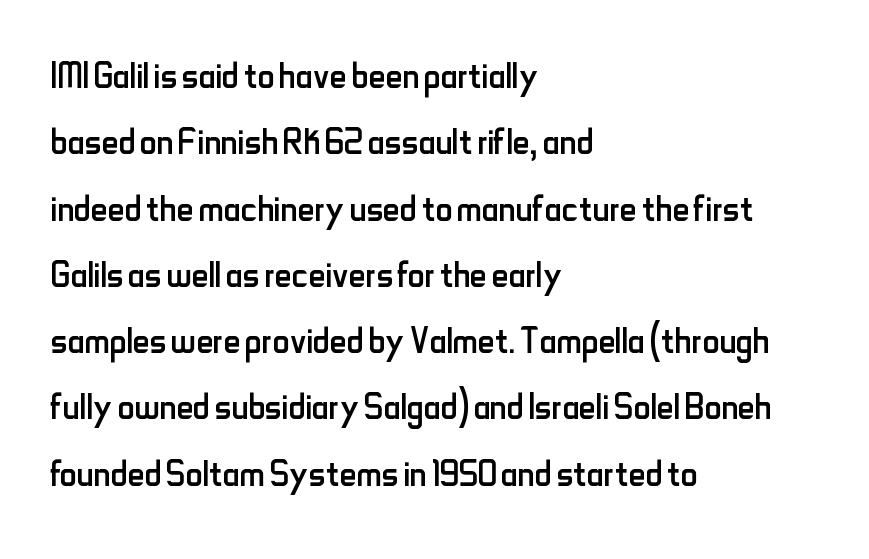
Do the characters align in a grid? No, the font is proportional. Letter spacing: default. Unlike a traditional serif, this face leaves its strokes unadorned. Italic: no, the glyphs are upright roman.
